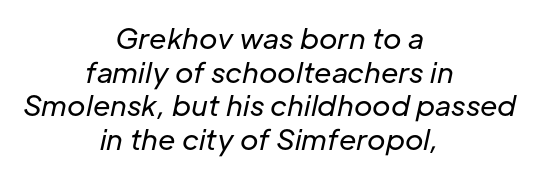
{"italic": "yes", "lean": "right", "slant_degrees": 12, "bold": "no", "weight": "regular", "width": "normal", "stroke_contrast": "low", "x_height": "medium", "monospaced": "no", "underline": "no", "align": "center", "line_spacing_ratio": 1.2, "letter_spacing": "normal", "letter_spacing_em": 0.0, "glyph_px": 28}
